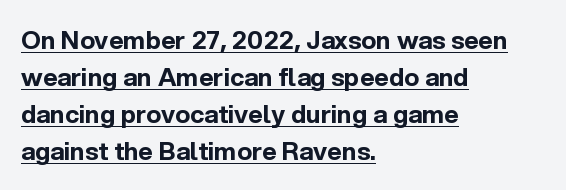
The ragged edge is on the right, which tells us the setting is flush left. The rendering uses a bold face; every stroke is thick and dark. Decoration check: the copy is underlined. Quick note: interline space is typical.
